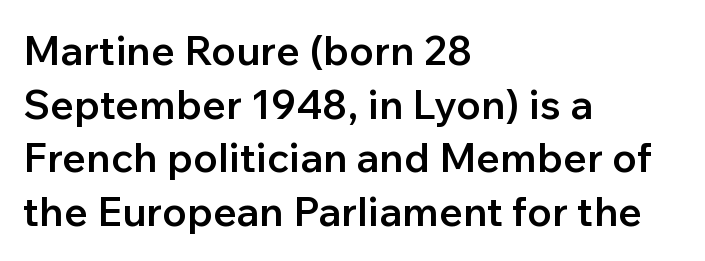
The lines in this sample share a left origin and differ only in where they stop. Spacing verdict: proportional, widths tailored to each character. On the weight axis this lands at semibold, roughly 600. The area under the type is left untouched. The type is set solid horizontally, with unmodified tracking. Ascenders rise straight up at ninety degrees.
